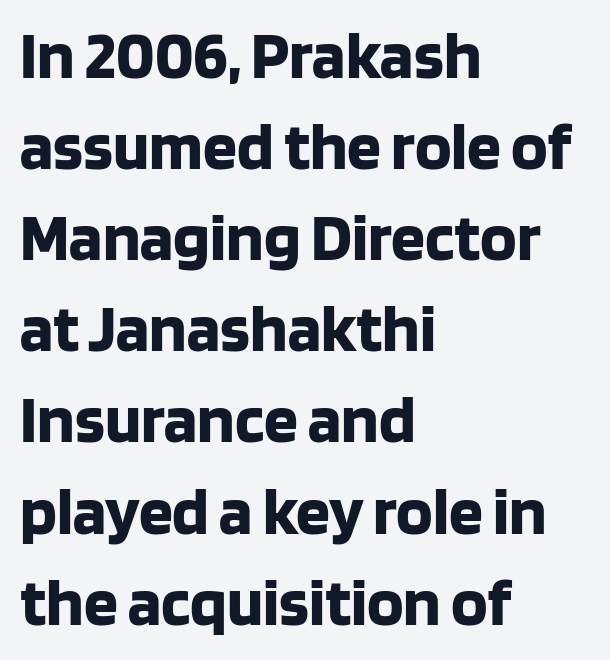
Q: Is the text bold? A: Yes.
Q: Is the text italic (slanted)? A: No, it is upright.
Q: Is the typeface a serif or a sans-serif typeface? A: Sans-serif.
Q: Is the text underlined? A: No.
Q: How is the paragraph aligned? A: Left-aligned.
Q: Is the spacing between letters normal or unusually wide? A: Normal.
Q: Is the spacing between lines tight, normal or loose? A: Normal.
Q: Width (condensed, normal, or wide)? A: Normal.
Q: Stroke contrast? A: Low.
Q: x-height? A: Large.
Q: Monospaced? A: No.
